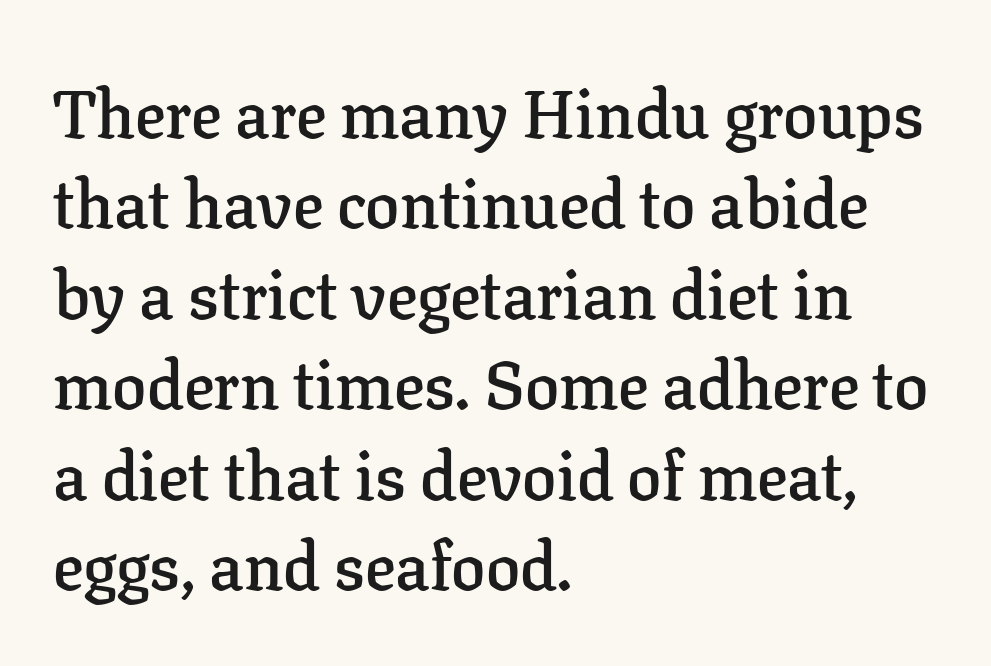
Q: Is the text bold? A: Semi-bold.
Q: Is the text italic (slanted)? A: No, it is upright.
Q: Is the typeface a serif or a sans-serif typeface? A: Serif.
Q: Is the text underlined? A: No.
Q: How is the paragraph aligned? A: Left-aligned.
Q: Is the spacing between letters normal or unusually wide? A: Normal.
Q: Is the spacing between lines tight, normal or loose? A: Normal.
Q: Width (condensed, normal, or wide)? A: Normal.
Q: Stroke contrast? A: Low.
Q: x-height? A: Medium.
Q: Monospaced? A: No.
